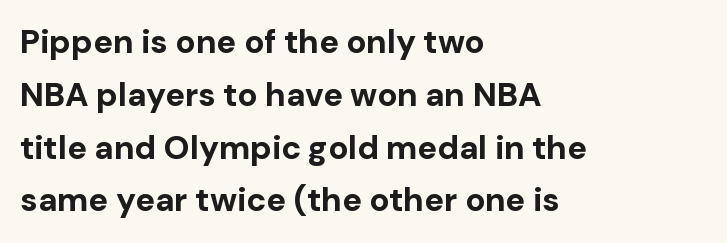
The image shows 33 px bold sans-serif type, upright; set left-aligned, normal line spacing (1.6x), normal letter spacing, not underlined; low stroke contrast and a medium x-height.
